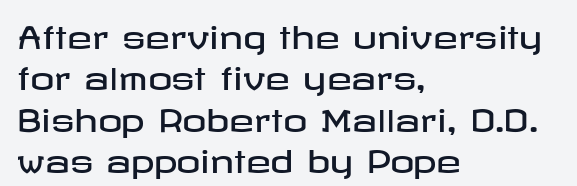
{"serif": "no", "italic": "no", "width": "wide", "stroke_contrast": "low", "x_height": "medium", "underline": "no", "align": "left", "line_spacing": "normal", "line_spacing_ratio": 1.38, "letter_spacing": "normal", "letter_spacing_em": 0.0, "glyph_px": 30}
